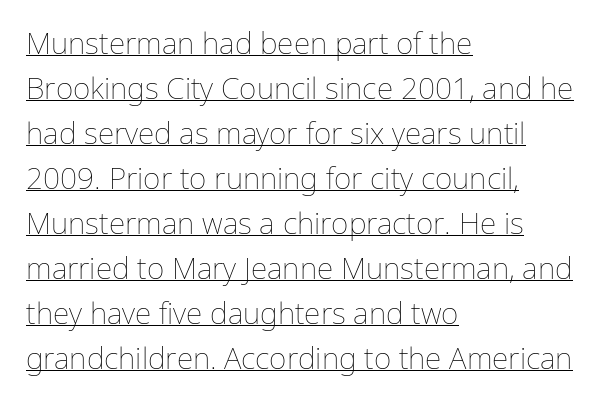
Every character sits straight up, as roman type does. The leading is moderate, giving the passage an even texture. These lines are rendered in a variable-pitch font. Students, observe the line beneath the letters — that is underlining.
